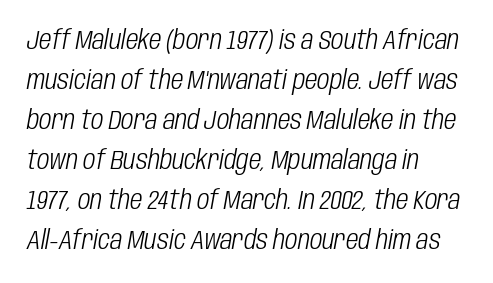
The image shows 27 px text type, italic (leaning right); set left-aligned, normal line spacing (1.48x), normal letter spacing, not underlined.
